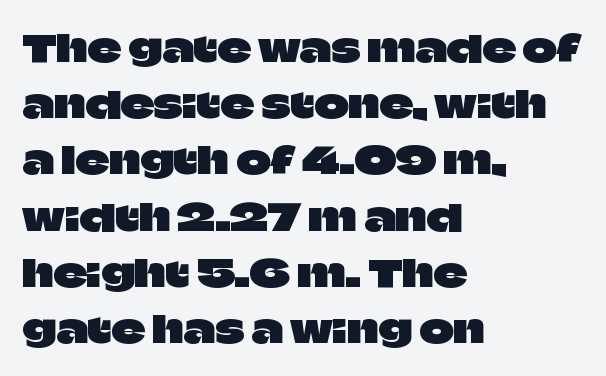
Q: Is the text italic (slanted)? A: No, it is upright.
Q: Is the typeface a serif or a sans-serif typeface? A: Sans-serif.
Q: Is the text underlined? A: No.
Q: How is the paragraph aligned? A: Left-aligned.
Q: Is the spacing between letters normal or unusually wide? A: Normal.
Q: Is the spacing between lines tight, normal or loose? A: Normal.
Q: Width (condensed, normal, or wide)? A: Normal.
Q: Stroke contrast? A: Low.
Q: x-height? A: Large.
Q: Monospaced? A: No.
